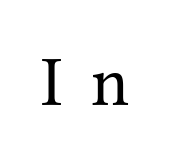
The image shows 71 px regular-weight serif type, upright; set unusually wide letter spacing (+0.41 em), not underlined; medium stroke contrast and a medium x-height.
